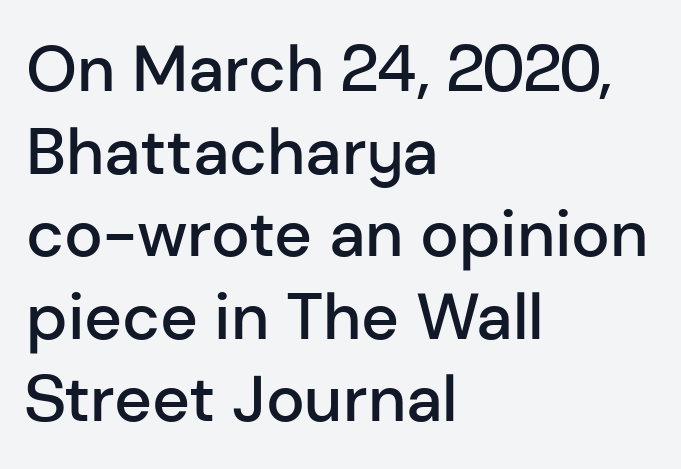
Q: Is the text bold? A: Semi-bold.
Q: Is the text italic (slanted)? A: No, it is upright.
Q: Is the typeface a serif or a sans-serif typeface? A: Sans-serif.
Q: Is the text underlined? A: No.
Q: How is the paragraph aligned? A: Left-aligned.
Q: Is the spacing between letters normal or unusually wide? A: Normal.
Q: Is the spacing between lines tight, normal or loose? A: Normal.
Q: Width (condensed, normal, or wide)? A: Normal.
Q: Stroke contrast? A: Low.
Q: x-height? A: Medium.
Q: Monospaced? A: No.
